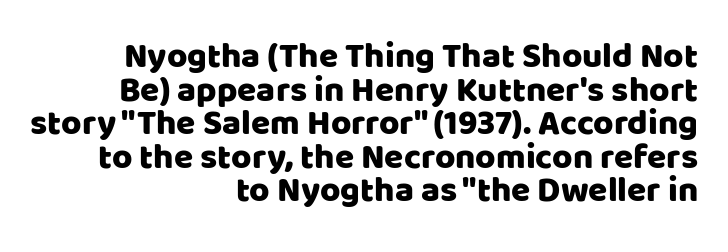
{"serif": "no", "italic": "no", "width": "normal", "stroke_contrast": "low", "x_height": "large", "monospaced": "no", "underline": "no", "align": "right", "line_spacing": "tight", "line_spacing_ratio": 0.96, "letter_spacing": "normal", "letter_spacing_em": 0.0, "glyph_px": 35}
